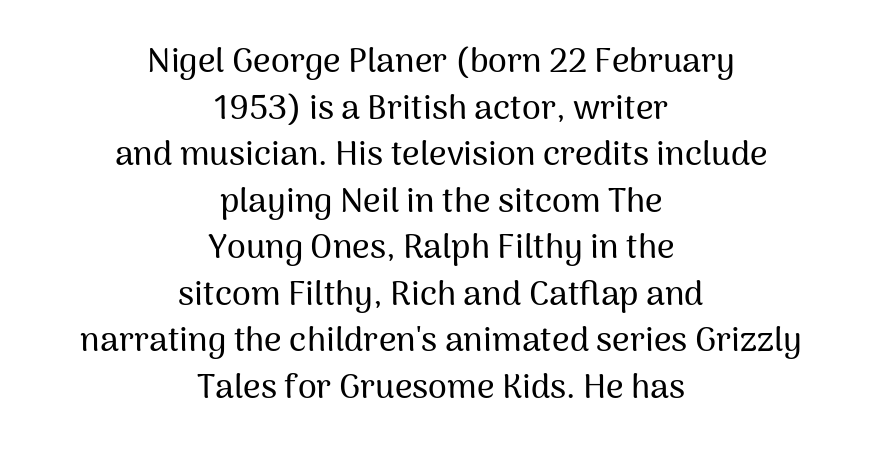
{"serif": "no", "italic": "no", "width": "normal", "stroke_contrast": "medium", "x_height": "medium", "monospaced": "no", "underline": "no", "align": "center", "line_spacing": "normal", "line_spacing_ratio": 1.37, "letter_spacing": "normal", "letter_spacing_em": 0.0, "glyph_px": 34}
